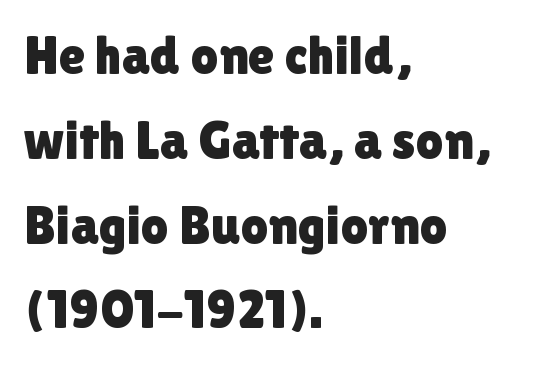
Notice how the passage keeps a crisp vertical edge on the left only. The type sits square on the baseline with zero lean. A bare baseline throughout the passage. Are there feet on the stems? There aren't — it's a sans.
